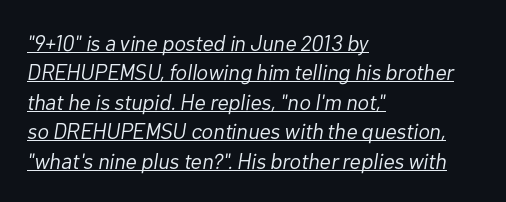
Q: Is the text bold? A: No.
Q: Is the text italic (slanted)? A: Yes, it leans right by about 10 degrees.
Q: Is the text underlined? A: Yes.
Q: How is the paragraph aligned? A: Left-aligned.
Q: Is the spacing between letters normal or unusually wide? A: Normal.
Q: Is the spacing between lines tight, normal or loose? A: Normal.
